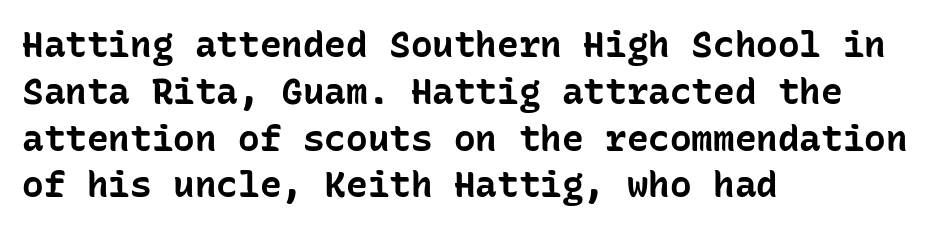
The image shows 36 px bold sans-serif type, upright, monospaced; set left-aligned, normal line spacing (1.3x), normal letter spacing, not underlined; low stroke contrast and a medium x-height.
